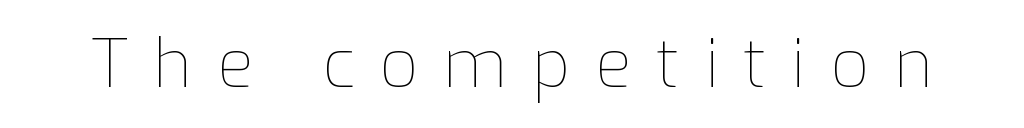
The image shows 67 px thin type, upright; set unusually wide letter spacing (+0.37 em), not underlined; low stroke contrast and a medium x-height.
